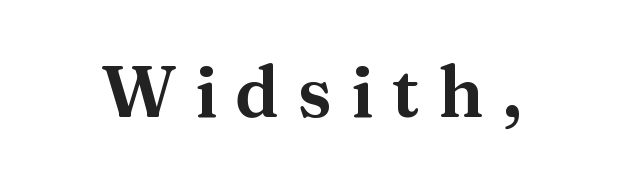
Q: Is the text italic (slanted)? A: No, it is upright.
Q: Is the typeface a serif or a sans-serif typeface? A: Serif.
Q: Is the text underlined? A: No.
Q: Is the spacing between letters normal or unusually wide? A: Unusually wide.
Q: Width (condensed, normal, or wide)? A: Normal.
Q: Stroke contrast? A: Medium.
Q: x-height? A: Medium.
Q: Monospaced? A: No.
